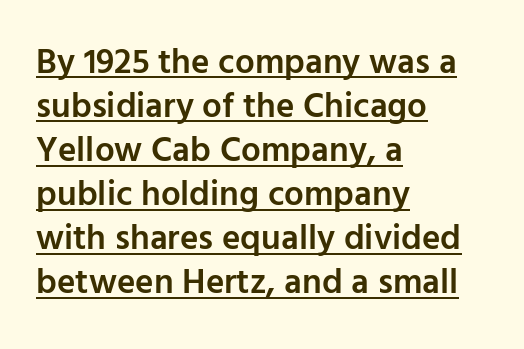
The image shows 35 px semibold sans-serif type, upright; set left-aligned, normal line spacing (1.26x), normal letter spacing, underlined; low stroke contrast and a medium x-height.
